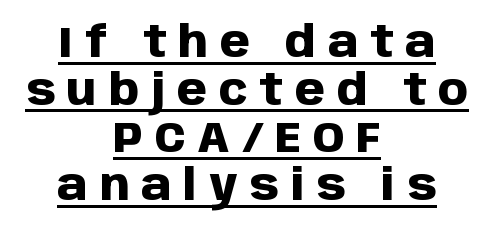
{"serif": "no", "italic": "no", "bold": "yes", "weight": "heavy", "width": "normal", "stroke_contrast": "low", "x_height": "large", "monospaced": "no", "underline": "yes", "align": "center", "line_spacing": "tight", "line_spacing_ratio": 1.11, "letter_spacing": "wide", "letter_spacing_em": 0.28, "glyph_px": 43}
